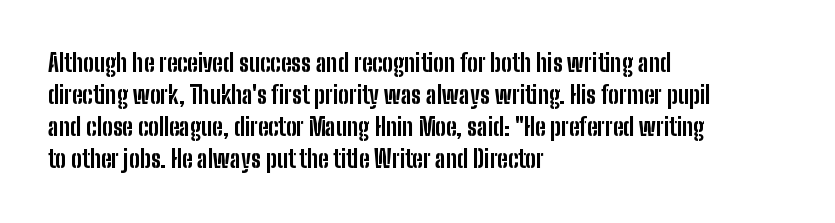
Q: Is the text bold? A: Yes.
Q: Is the text italic (slanted)? A: No, it is upright.
Q: Is the text underlined? A: No.
Q: How is the paragraph aligned? A: Left-aligned.
Q: Is the spacing between letters normal or unusually wide? A: Normal.
Q: Is the spacing between lines tight, normal or loose? A: Normal.
